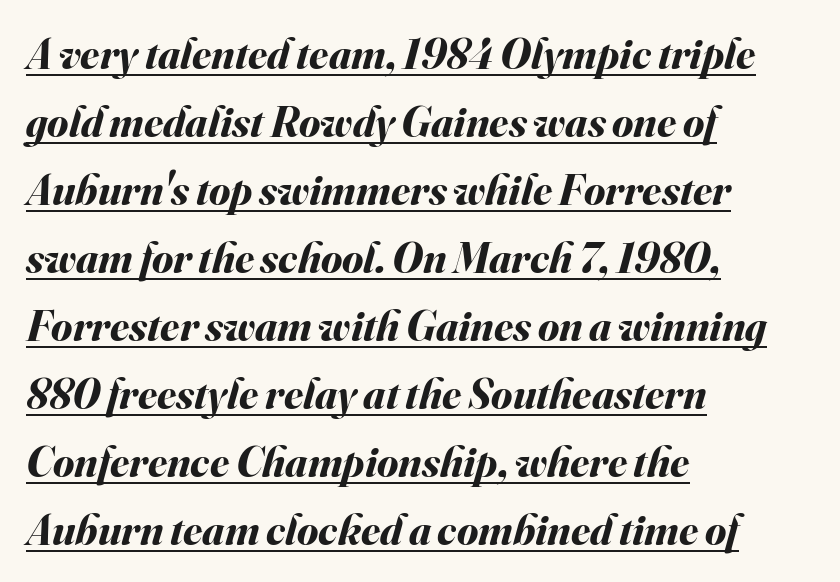
{"italic": "yes", "lean": "right", "slant_degrees": 16, "bold": "yes", "weight": "bold", "width": "normal", "stroke_contrast": "medium", "x_height": "small", "monospaced": "no", "underline": "yes", "align": "left", "line_spacing": "normal", "line_spacing_ratio": 1.58, "letter_spacing": "normal", "letter_spacing_em": 0.0, "glyph_px": 43}
